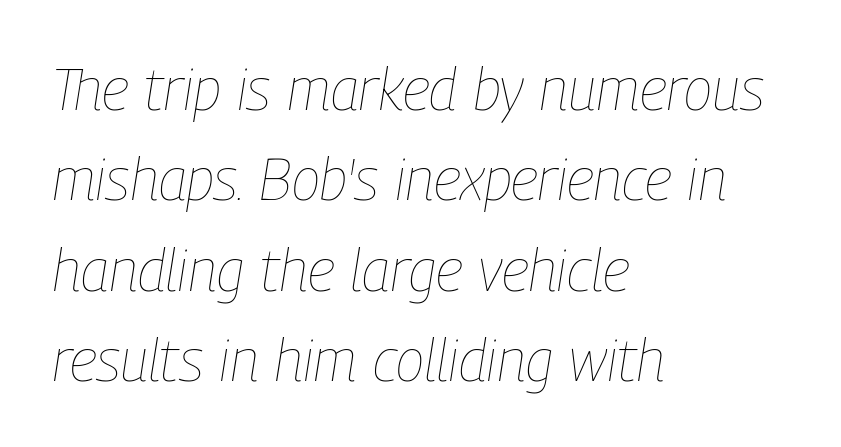
{"italic": "yes", "lean": "right", "slant_degrees": 9, "bold": "no", "weight": "thin", "width": "condensed", "stroke_contrast": "low", "x_height": "medium", "monospaced": "no", "underline": "no", "align": "left", "line_spacing": "normal", "line_spacing_ratio": 1.53, "letter_spacing": "normal", "letter_spacing_em": 0.0, "glyph_px": 59}
